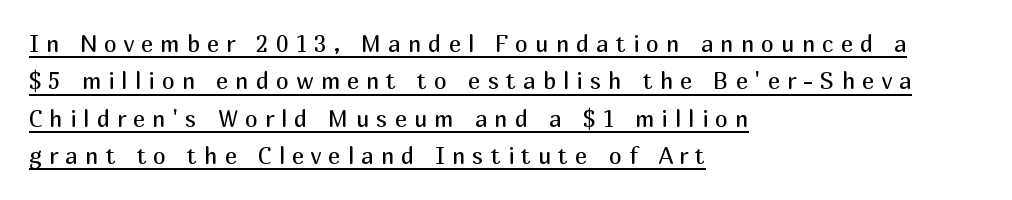
{"italic": "no", "bold": "no", "underline": "yes", "align": "left", "line_spacing": "normal", "line_spacing_ratio": 1.62, "letter_spacing": "wide", "letter_spacing_em": 0.31, "glyph_px": 23}
